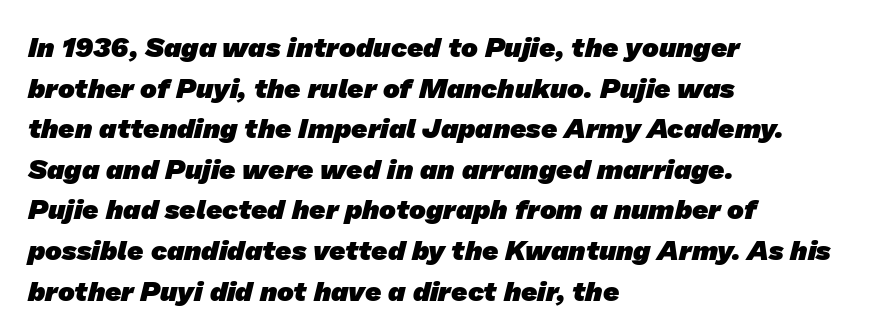
The image shows 28 px heavy sans-serif type; set left-aligned, normal line spacing (1.45x), normal letter spacing, not underlined; low stroke contrast and a medium x-height.
